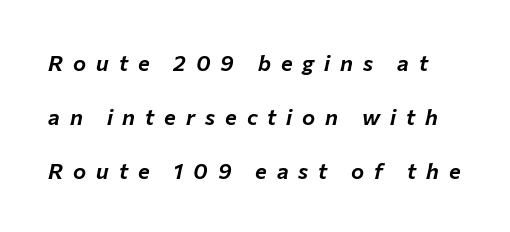
Q: Is the text italic (slanted)? A: Yes, it leans right by about 12 degrees.
Q: Is the text underlined? A: No.
Q: Is the spacing between letters normal or unusually wide? A: Unusually wide.
Q: Is the spacing between lines tight, normal or loose? A: Loose.
